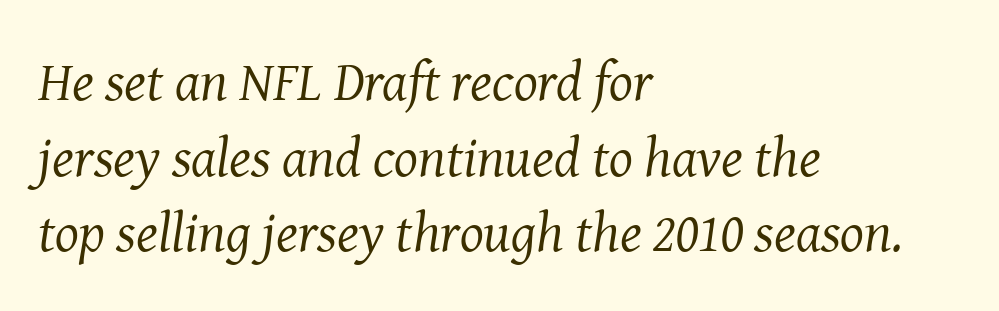
Nobody touched the tracking dial on this one. Leading matches the norm, producing a regular column. Looking at the ascenders, they clearly lean. Does the type have serifs? Yes, each stem ends in a small foot. Descender tails drop into unmarked territory.
